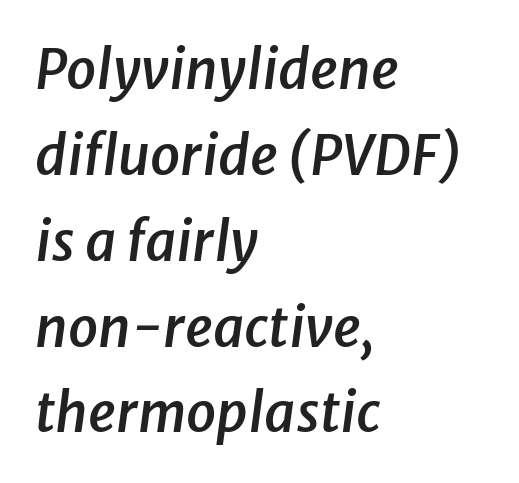
The passage is arranged the way most books set body copy — flush left. Regarding leading, the lines here are spaced in the standard way. Default kerning and tracking; the words read as compact shapes. I'd describe the lettering as semibold — firm but not a full bold. The face used here is proportionally spaced, like ordinary book or web type.
